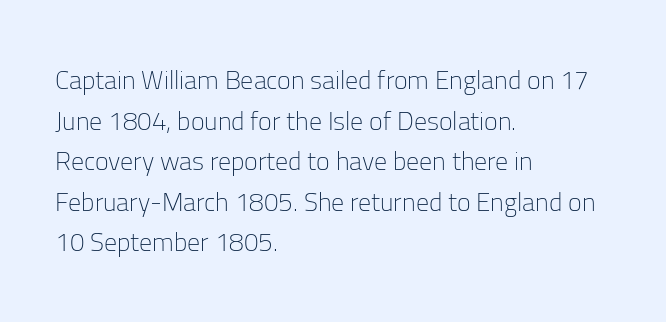
The zone under the glyphs is completely vacant. Letters have the restrained weight of plain body copy at most. Line beginnings align vertically; line endings do not. The gaps between neighbouring characters are ordinary and unremarkable.
